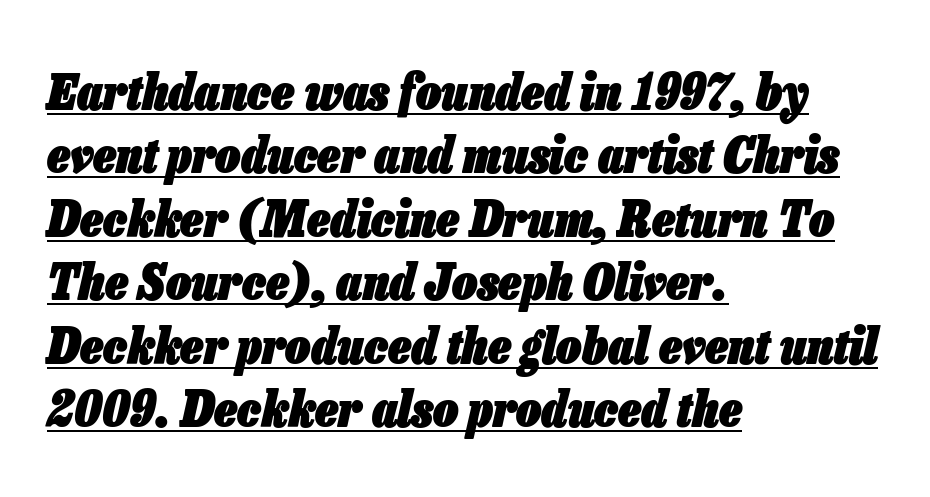
The image shows 50 px heavy, condensed type, italic (leaning right); set left-aligned, normal line spacing (1.27x), normal letter spacing, underlined; low stroke contrast and a medium x-height.
